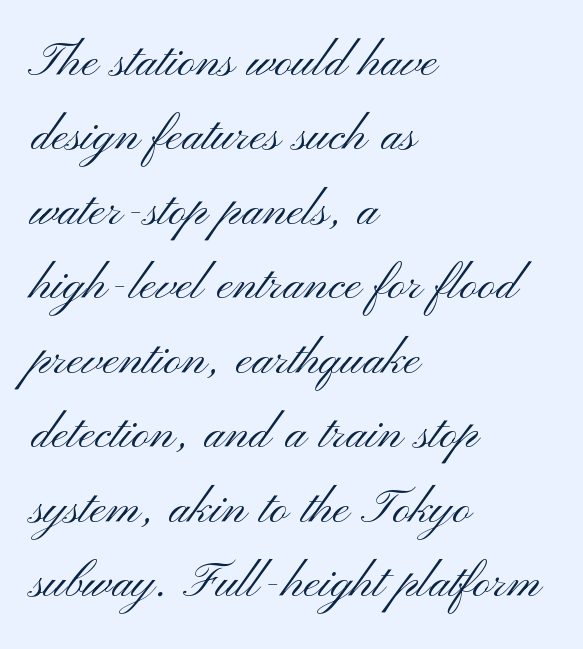
{"serif": "no", "bold": "no", "weight": "light", "width": "wide", "stroke_contrast": "medium", "x_height": "small", "monospaced": "no", "underline": "no", "align": "left", "line_spacing_ratio": 1.22, "letter_spacing": "normal", "letter_spacing_em": 0.0, "glyph_px": 61}
